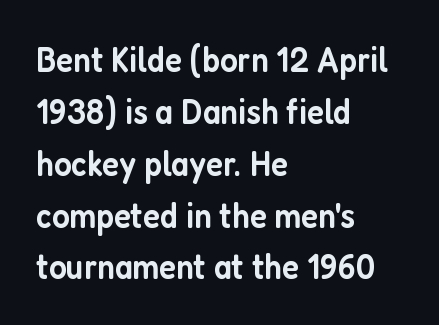
Q: Is the text bold? A: Semi-bold.
Q: Is the text italic (slanted)? A: No, it is upright.
Q: Is the typeface a serif or a sans-serif typeface? A: Sans-serif.
Q: Is the text underlined? A: No.
Q: How is the paragraph aligned? A: Left-aligned.
Q: Is the spacing between letters normal or unusually wide? A: Normal.
Q: Is the spacing between lines tight, normal or loose? A: Normal.
Q: Width (condensed, normal, or wide)? A: Condensed.
Q: Stroke contrast? A: Low.
Q: x-height? A: Medium.
Q: Monospaced? A: No.
